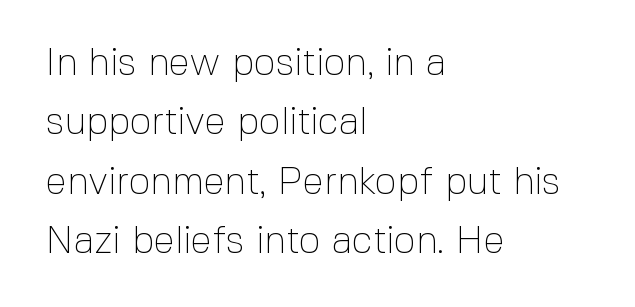
The rendering anchors every line to the left-hand side. Regarding leading, the lines here are spaced in the standard way. A roman cut, with each character standing at attention. Summary of weight: not heavy and not bold. Each letter keeps its own natural width here, so spacing adapts to shape.
